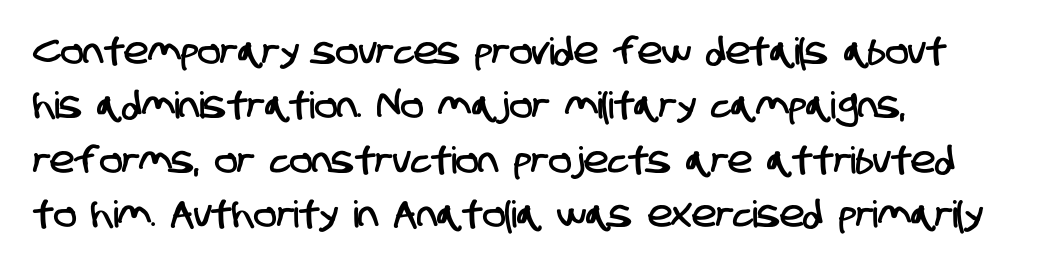
Reading down the column, the eye jumps a familiar distance to each next line. In terms of letterspacing, this is plain default setting. Leftover space on each line is placed entirely after the last word. The characters display no serif detailing; their extremities are plain. Clear beneath every line of the passage.
